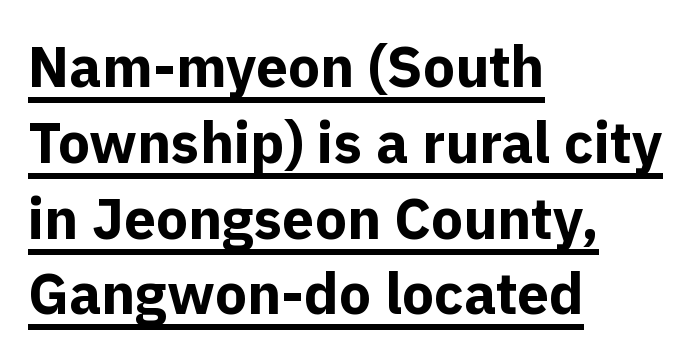
The image shows 57 px bold sans-serif type, upright; set left-aligned, normal line spacing (1.33x), normal letter spacing, underlined; a medium x-height.
